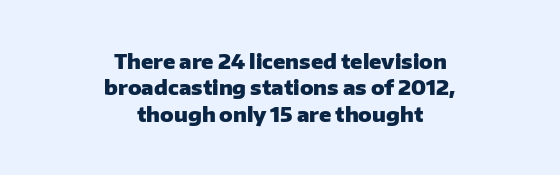
Clear beneath every line of the passage. Quick note: not italic, upright. The tracking reads as untouched default to a designer's eye. Centered paragraph, ragged on both sides.
